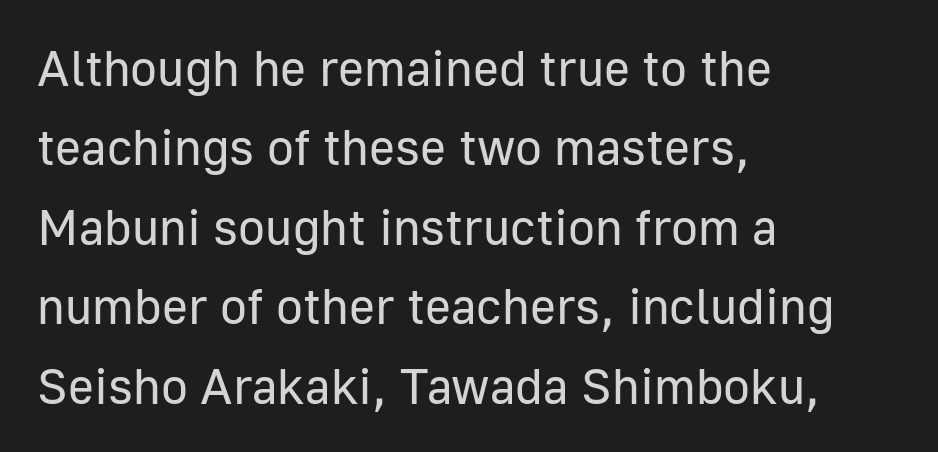
{"serif": "no", "italic": "no", "bold": "no", "weight": "regular", "width": "normal", "stroke_contrast": "low", "x_height": "medium", "monospaced": "no", "underline": "no", "align": "left", "line_spacing": "normal", "line_spacing_ratio": 1.59, "letter_spacing": "normal", "letter_spacing_em": 0.0, "glyph_px": 50}
